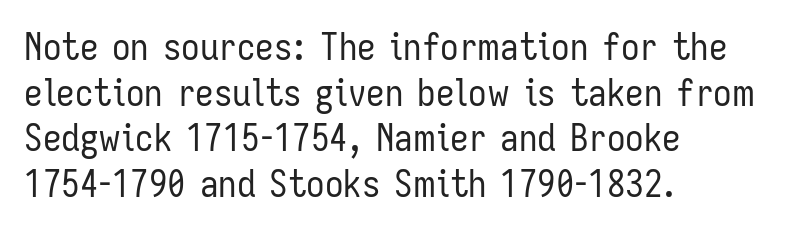
Q: Is the text bold? A: No.
Q: Is the text italic (slanted)? A: No, it is upright.
Q: Is the typeface a serif or a sans-serif typeface? A: Sans-serif.
Q: Is the text underlined? A: No.
Q: How is the paragraph aligned? A: Left-aligned.
Q: Is the spacing between letters normal or unusually wide? A: Normal.
Q: Width (condensed, normal, or wide)? A: Condensed.
Q: Stroke contrast? A: Low.
Q: x-height? A: Medium.
Q: Monospaced? A: No.
